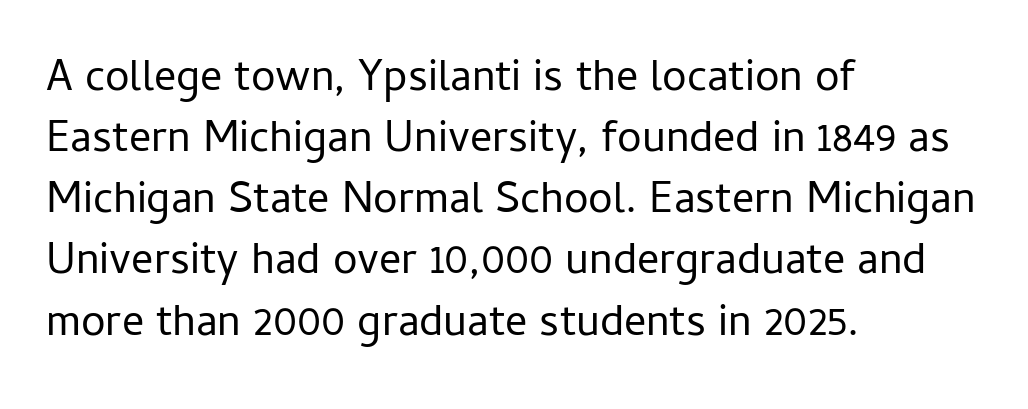
{"serif": "no", "italic": "no", "bold": "no", "weight": "regular", "width": "normal", "stroke_contrast": "low", "x_height": "medium", "monospaced": "no", "underline": "no", "align": "left", "line_spacing": "normal", "line_spacing_ratio": 1.39, "letter_spacing": "normal", "letter_spacing_em": 0.0, "glyph_px": 44}
